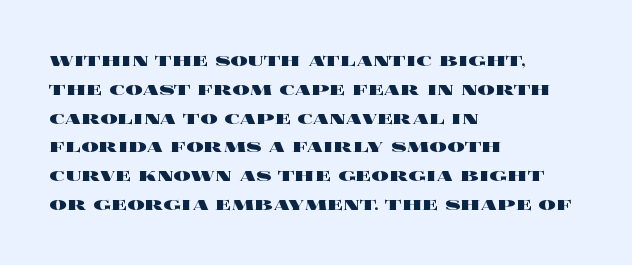
Q: Is the text bold? A: Yes.
Q: Is the text italic (slanted)? A: No, it is upright.
Q: Is the text underlined? A: No.
Q: How is the paragraph aligned? A: Left-aligned.
Q: Is the spacing between letters normal or unusually wide? A: Normal.
Q: Is the spacing between lines tight, normal or loose? A: Normal.
